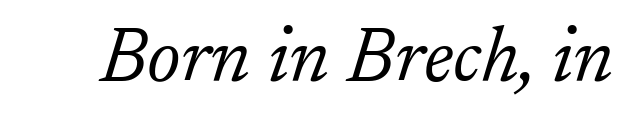
The image shows 77 px light serif type, italic (leaning right); set normal letter spacing, not underlined; low stroke contrast and a small x-height.
